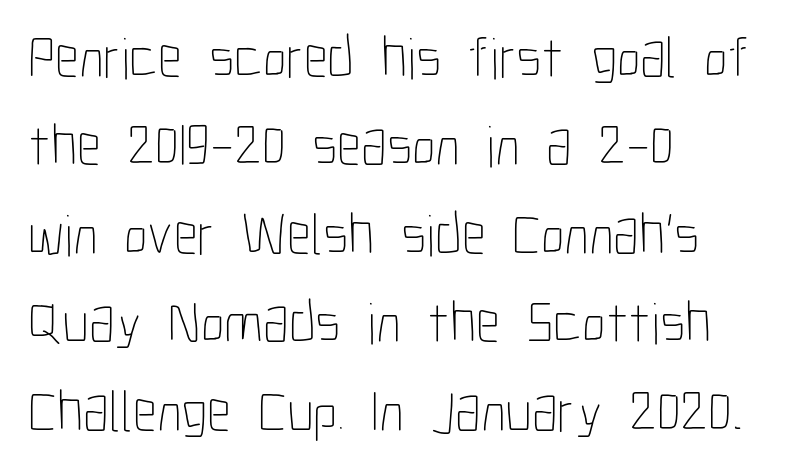
The image shows 59 px thin, condensed type, upright; set left-aligned, normal line spacing (1.5x), normal letter spacing, not underlined; low stroke contrast and a medium x-height.
